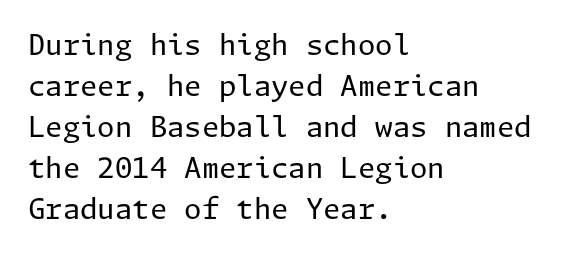
Decoration check: the copy has no underline. Think standard paragraph weight, or any step lighter than that. The rendering shows plain stroke endings on the letterforms — a sans-serif design. The tracking reads as untouched default to a designer's eye. Notice how the stems are strictly vertical — no italics here. Horizontal bands of white between lines are of average thickness.
